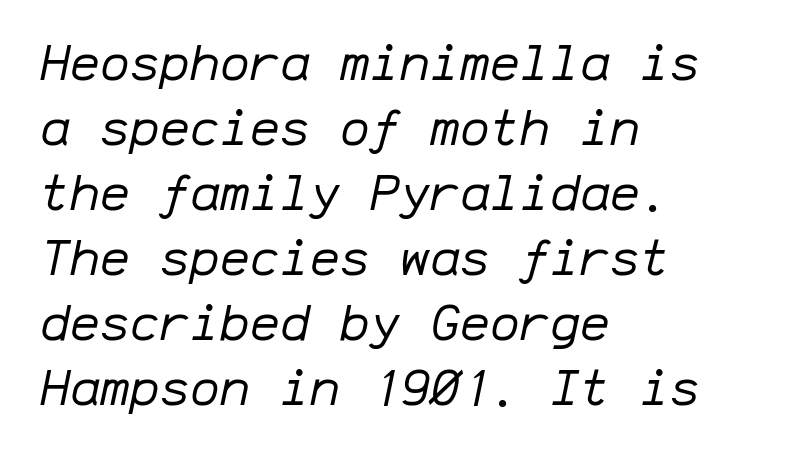
Leftover space on each line is placed entirely after the last word. Clear beneath every line of the passage. The characters are drawn with everyday or finer stroke widths. Here the designer chose a console-style face with uniform glyph widths. Quick note: interline space is typical.
